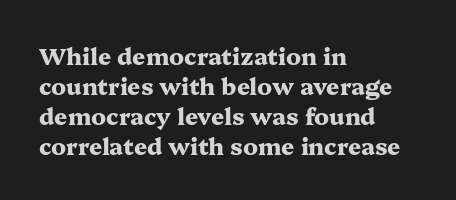
The image shows 23 px bold type, upright; set left-aligned, normal line spacing (1.3x), normal letter spacing, not underlined.
